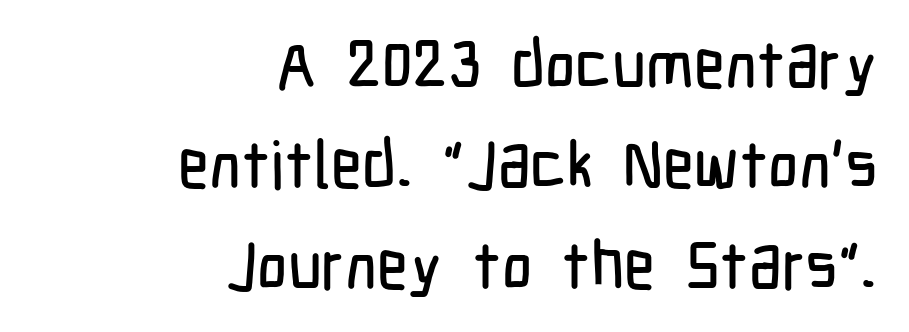
{"serif": "no", "italic": "no", "width": "condensed", "stroke_contrast": "low", "x_height": "medium", "monospaced": "no", "underline": "no", "align": "right", "line_spacing": "normal", "line_spacing_ratio": 1.52, "letter_spacing": "normal", "letter_spacing_em": 0.0, "glyph_px": 66}
